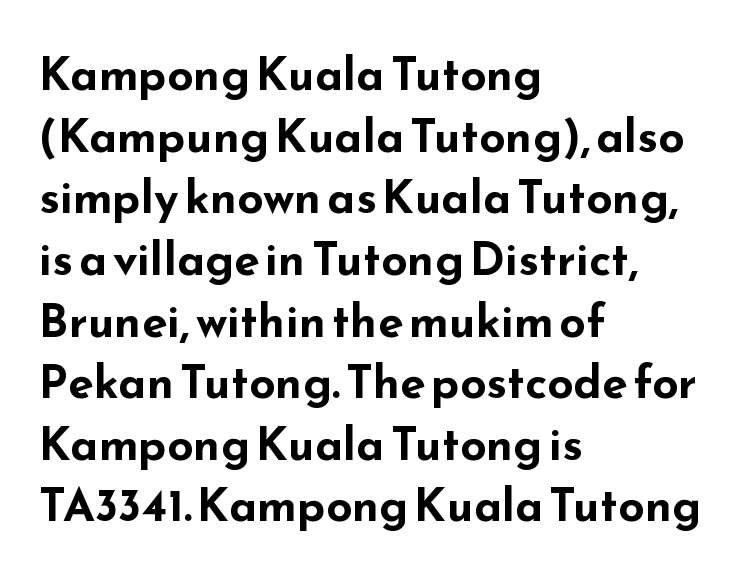
{"serif": "no", "italic": "no", "bold": "yes", "weight": "bold", "width": "wide", "stroke_contrast": "low", "x_height": "small", "monospaced": "no", "underline": "no", "align": "left", "line_spacing": "normal", "line_spacing_ratio": 1.34, "letter_spacing": "normal", "letter_spacing_em": 0.0, "glyph_px": 46}
